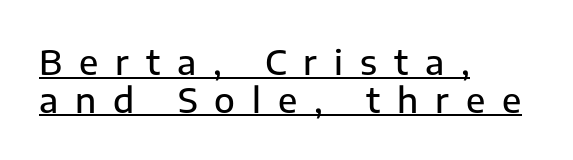
The image shows 34 px semibold sans-serif type, upright; set left-aligned, tight line spacing (1.11x), unusually wide letter spacing (+0.5 em), underlined; low stroke contrast and a medium x-height.
